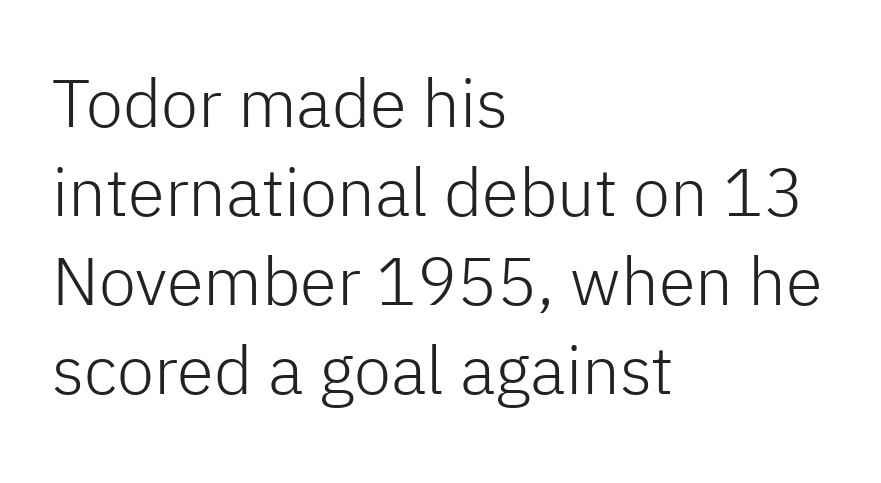
{"serif": "no", "italic": "no", "bold": "no", "weight": "light", "width": "normal", "stroke_contrast": "low", "x_height": "medium", "monospaced": "no", "underline": "no", "align": "left", "line_spacing": "normal", "line_spacing_ratio": 1.33, "letter_spacing": "normal", "letter_spacing_em": 0.0, "glyph_px": 67}
